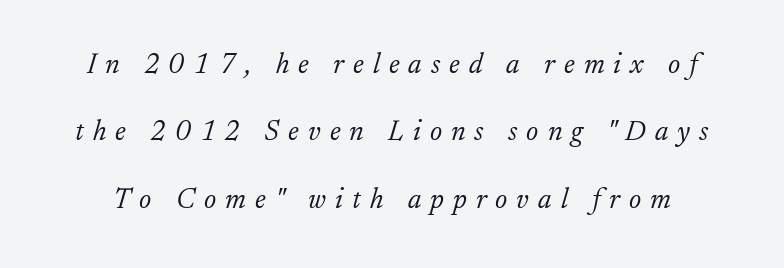
Q: Is the text bold? A: No.
Q: Is the text italic (slanted)? A: Yes, it leans right by about 17 degrees.
Q: Is the typeface a serif or a sans-serif typeface? A: Serif.
Q: Is the text underlined? A: No.
Q: Is the spacing between letters normal or unusually wide? A: Unusually wide.
Q: Is the spacing between lines tight, normal or loose? A: Loose.
Q: Width (condensed, normal, or wide)? A: Normal.
Q: Stroke contrast? A: Low.
Q: x-height? A: Small.
Q: Monospaced? A: No.
